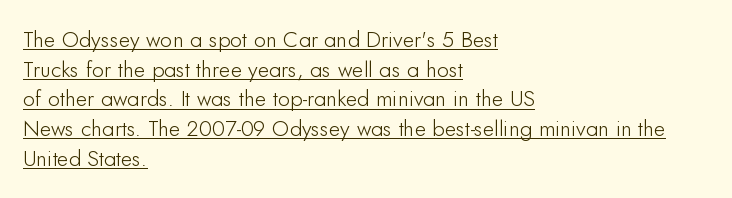
The image shows 22 px text type, upright; set left-aligned, normal line spacing (1.35x), normal letter spacing, underlined.
